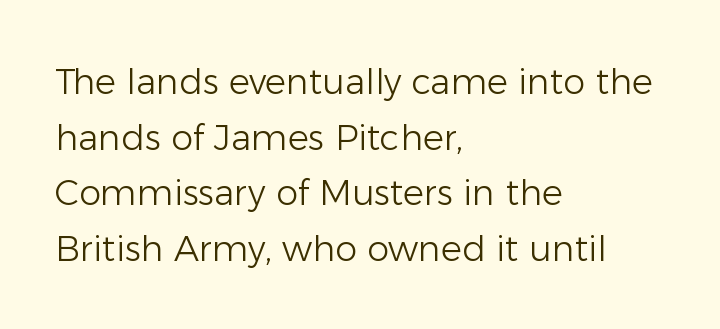
Check under the words: just untouched page. Stroke terminals: plain, sans-serif. Characters follow at the spacing the type designer built in. Stems here are at most as thick as an everyday book face.
